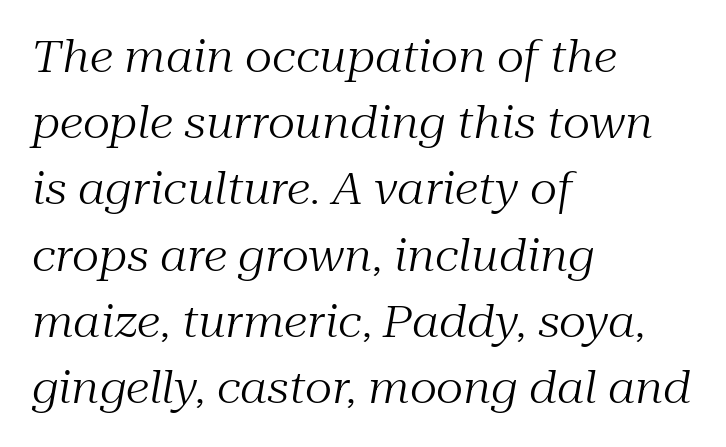
I'd call this a serif setting — the letters wear small feet. Where is the straight margin? On the left. Has an underline been added? It has not. The typesetting does not lean heavy: it is not bold.
